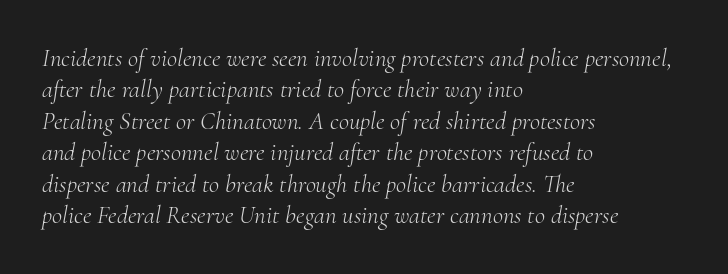
Q: Is the text bold? A: No.
Q: Is the text italic (slanted)? A: Yes, it leans right by about 10 degrees.
Q: Is the text underlined? A: No.
Q: How is the paragraph aligned? A: Left-aligned.
Q: Is the spacing between letters normal or unusually wide? A: Normal.
Q: Is the spacing between lines tight, normal or loose? A: Normal.
